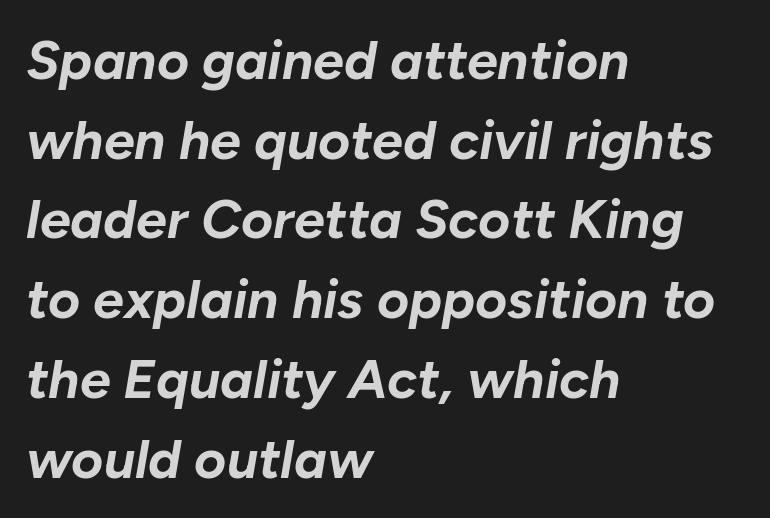
A typesetter would call this leading conventional body-copy spacing. The text block is weighted toward the left margin, trailing off unevenly rightward. Compared with typical body copy, the letter spacing here is the same. Look at the stroke-to-counter ratio: heavy, a bold.
